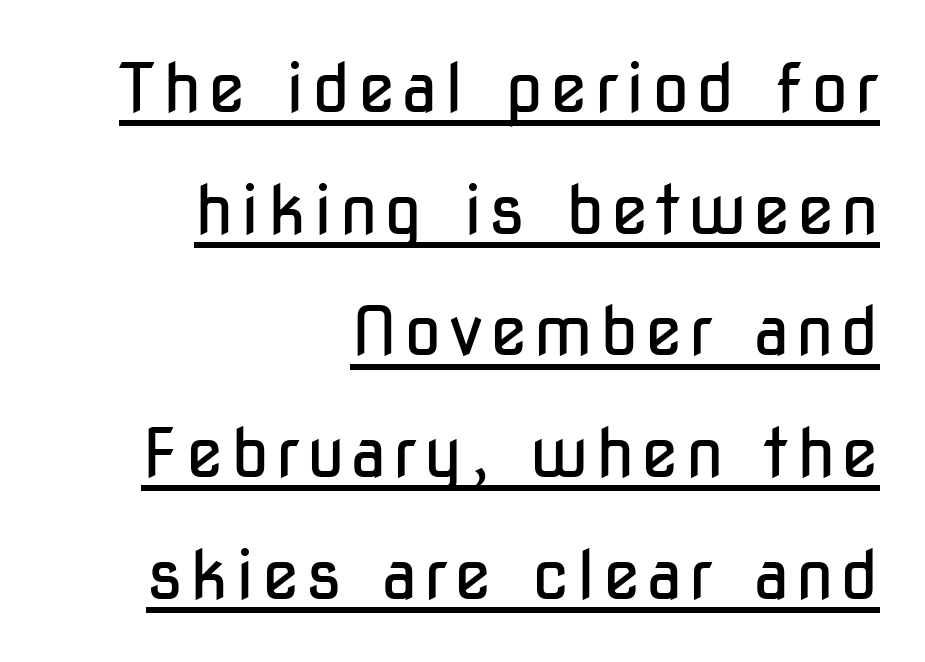
The image shows 68 px regular-weight, condensed sans-serif type, upright; set right-aligned, line spacing 1.79x, underlined; low stroke contrast and a medium x-height.
